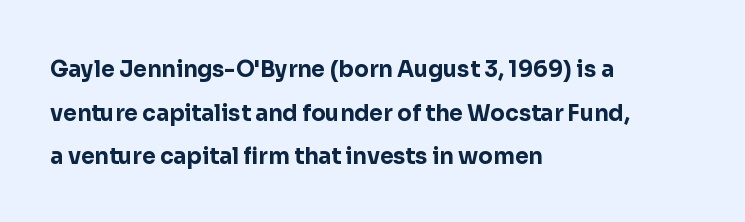
Descenders are the only things crossing below the line. Nope, not italic — everything's standing straight. These lines stack with their left ends in a neat column. The block of text is sparse from top to bottom, with ample space between rows. Between one letter and the next there's only the usual sliver of space.
